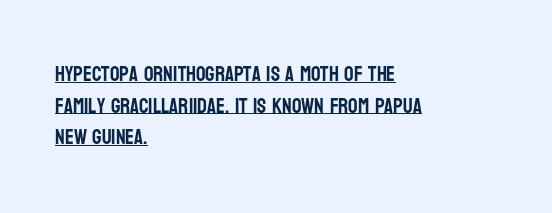
Q: Is the text italic (slanted)? A: No, it is upright.
Q: Is the text underlined? A: Yes.
Q: How is the paragraph aligned? A: Left-aligned.
Q: Is the spacing between letters normal or unusually wide? A: Normal.
Q: Is the spacing between lines tight, normal or loose? A: Normal.
